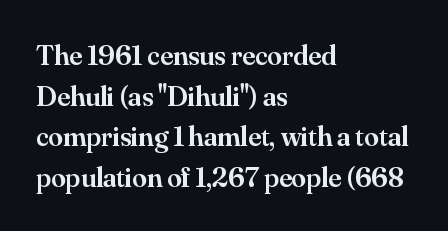
Serifs: yes, visible at the terminals of the letterforms. A semibold gives these letters moderate extra thickness, short of bold. These lines are rendered in a variable-pitch font. The rendering keeps characters at their native spacing. Unmarked baselines from the first word to the last.
